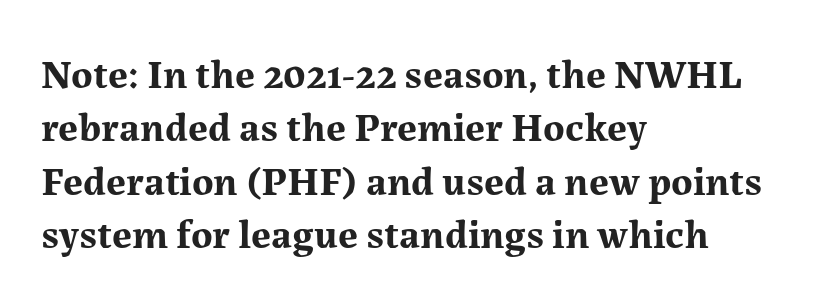
The image shows 41 px bold serif type, upright; set left-aligned, normal line spacing (1.3x), normal letter spacing, not underlined; medium stroke contrast and a medium x-height.
